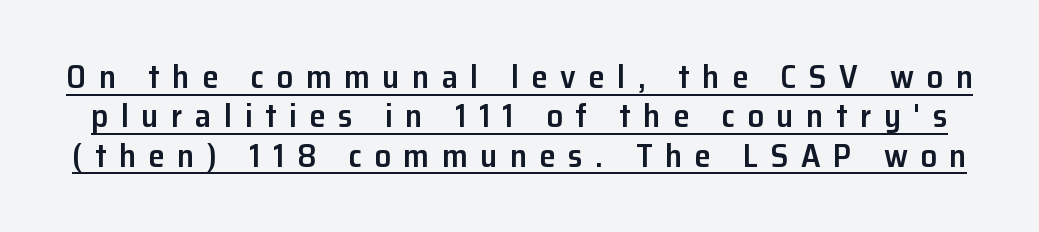
Summary of weight: moderately heavy, a semibold. Decoration check: the copy is underlined. Unlike italic type, these characters show no tilt at all. I'd call this a sans setting — the letters go barefoot. Character widths vary here, with narrow letters taking less room than wide ones.
